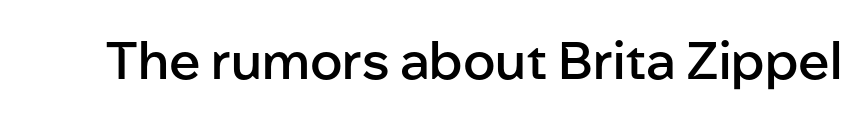
Q: Is the text bold? A: Semi-bold.
Q: Is the text italic (slanted)? A: No, it is upright.
Q: Is the typeface a serif or a sans-serif typeface? A: Sans-serif.
Q: Is the text underlined? A: No.
Q: Is the spacing between letters normal or unusually wide? A: Normal.
Q: Width (condensed, normal, or wide)? A: Normal.
Q: Stroke contrast? A: Low.
Q: x-height? A: Medium.
Q: Monospaced? A: No.
